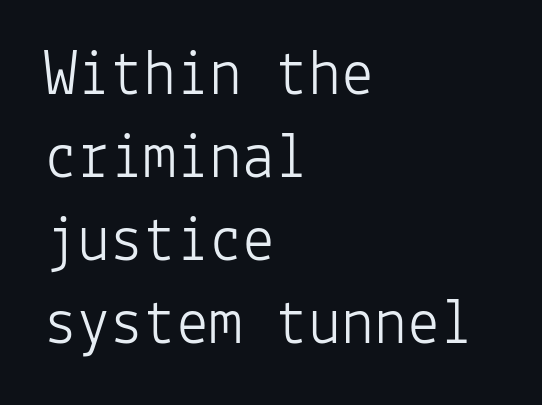
Rule under the text: the space is simply empty. Successive baselines arrive at the customary interval. Words appear dense and cohesive because spacing is normal. A roman cut, with each character standing at attention. Looks like terminal output: every glyph gets an equal slot. The cut favours lightness, reaching ordinary text weight at its darkest.
